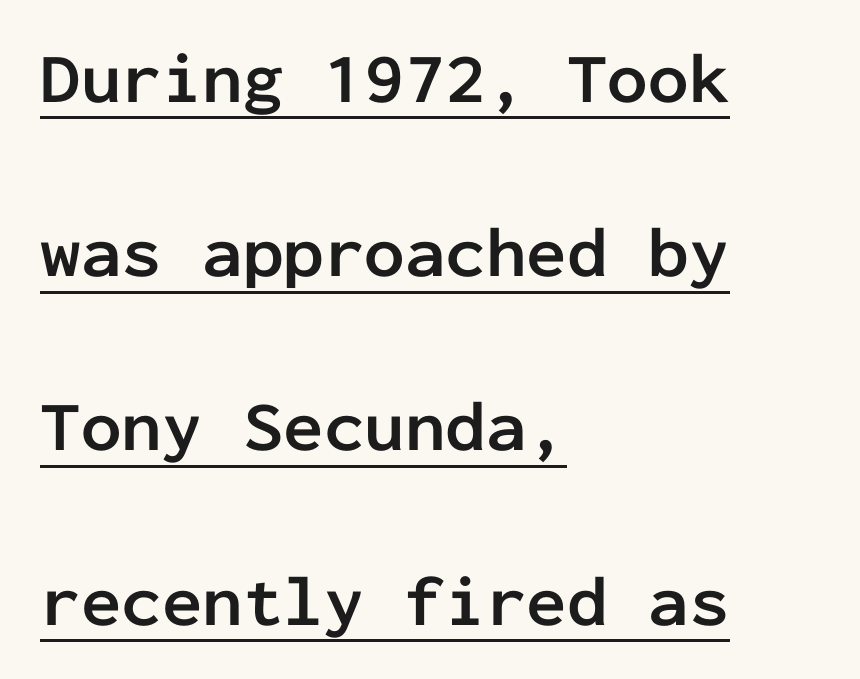
The image shows 72 px semibold sans-serif type, upright, monospaced; set left-aligned, loose line spacing (2.42x), normal letter spacing, underlined; low stroke contrast and a medium x-height.
